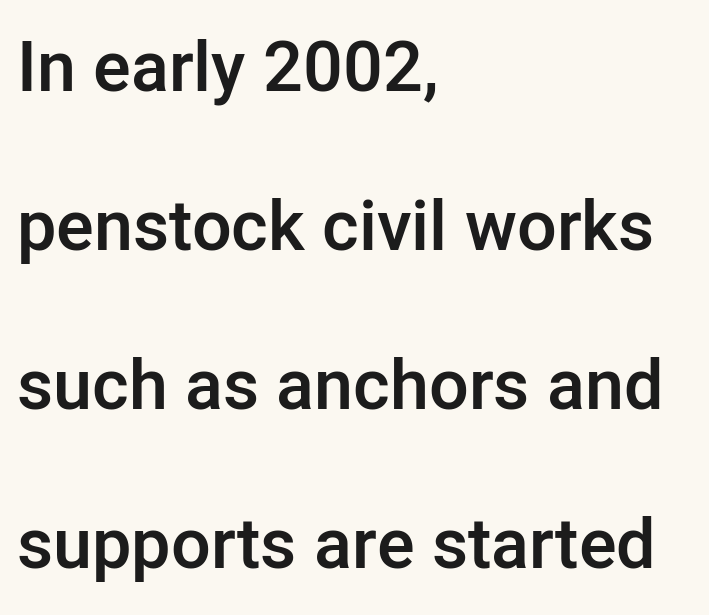
The image shows 70 px semibold sans-serif type, upright; set left-aligned, loose line spacing (2.27x), normal letter spacing, not underlined; low stroke contrast and a medium x-height.
